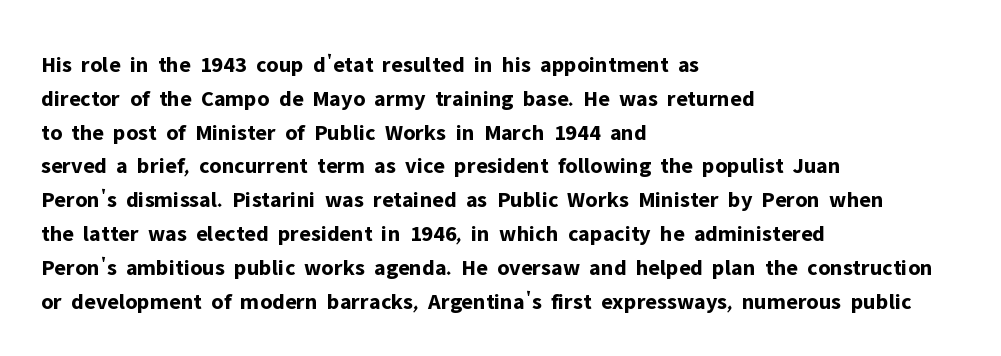
The image shows 23 px bold type, upright; set left-aligned, normal line spacing (1.47x), normal letter spacing, not underlined.
